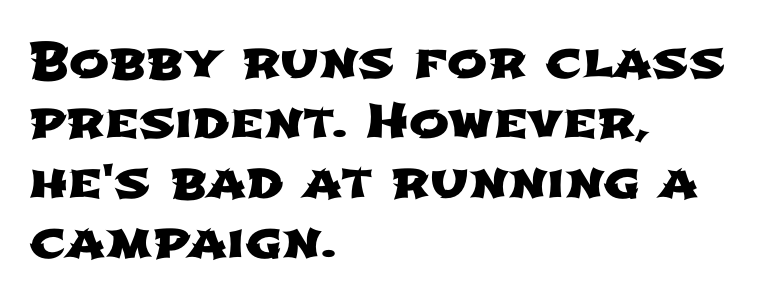
A bare baseline throughout the passage. Short and long lines alike share a common starting point at left. Is this a fixed-width face? No — the glyphs have proportional, varying widths. Characters follow at the spacing the type designer built in. This rendering employs a face without finishing strokes, i.e., a sans-serif. This block has exactly the height ordinary leading produces.
